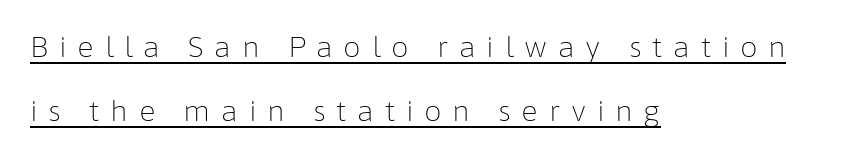
A baseline rule has been typeset under these characters. If you drew a line through each stem, it would be perfectly vertical. You could only call the tracking loose — the letters float apart. The compositor pushed each line to the left boundary. Character widths vary here, with narrow letters taking less room than wide ones.
